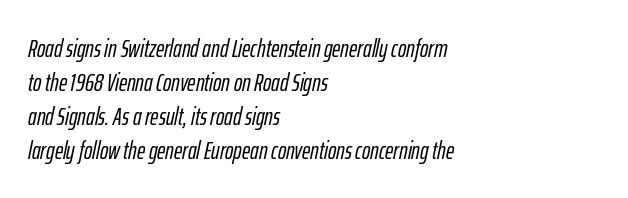
{"italic": "yes", "lean": "right", "slant_degrees": 12, "underline": "no", "align": "left", "line_spacing": "normal", "line_spacing_ratio": 1.36, "letter_spacing": "normal", "letter_spacing_em": 0.0, "glyph_px": 25}
